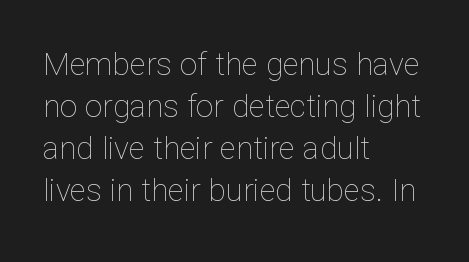
{"italic": "no", "bold": "no", "weight": "thin", "width": "normal", "stroke_contrast": "low", "x_height": "medium", "monospaced": "no", "underline": "no", "align": "left", "line_spacing": "normal", "line_spacing_ratio": 1.36, "letter_spacing": "normal", "letter_spacing_em": 0.0, "glyph_px": 31}
